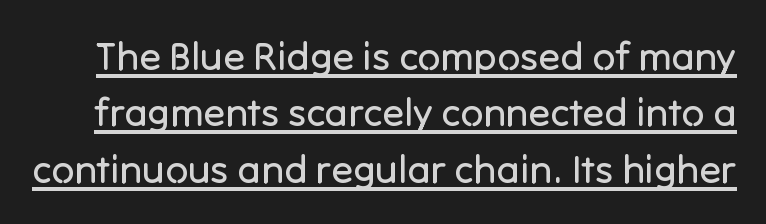
{"serif": "no", "italic": "no", "bold": "no", "weight": "regular", "width": "normal", "stroke_contrast": "low", "x_height": "medium", "monospaced": "no", "underline": "yes", "line_spacing": "normal", "line_spacing_ratio": 1.41, "letter_spacing": "normal", "letter_spacing_em": 0.0, "glyph_px": 40}
